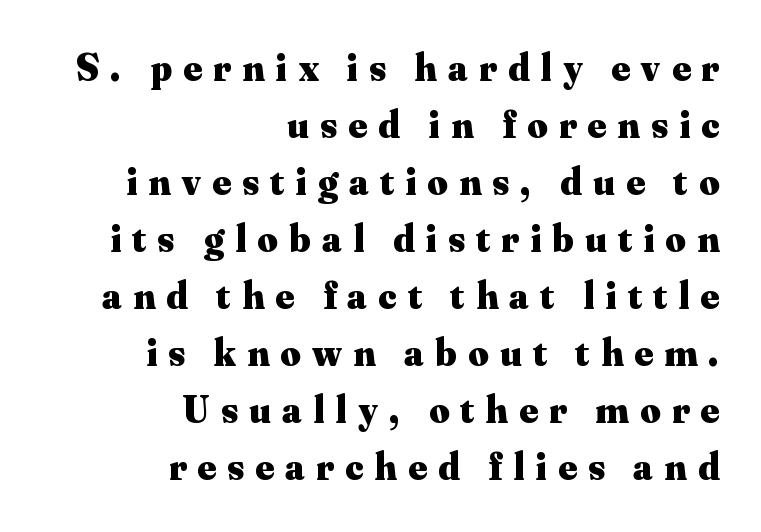
This sample uses a serif face. Check the space under the baseline: it is left empty. This block has exactly the height ordinary leading produces. This sample is right-justified, so line beginnings fall wherever the words allow. Substantial extra tracking has been applied to these lines.
